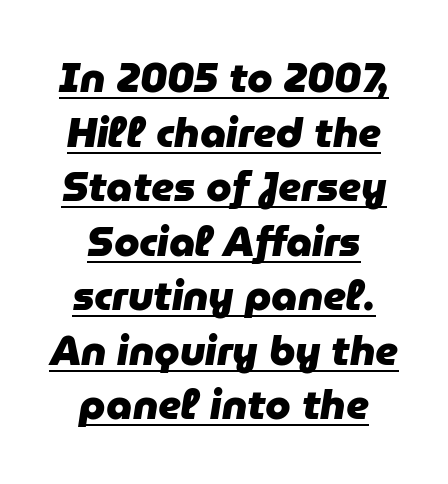
The image shows 41 px heavy type, italic (leaning right); set centered, normal line spacing (1.33x), normal letter spacing, underlined; low stroke contrast and a medium x-height.
